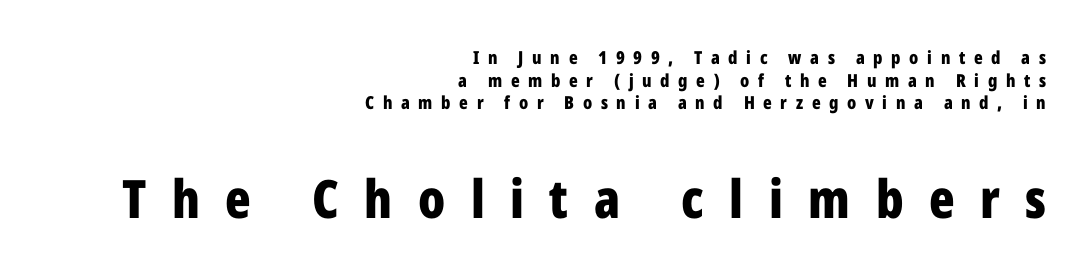
Q: Is the text bold? A: Yes.
Q: Is the text italic (slanted)? A: No, it is upright.
Q: Is the typeface a serif or a sans-serif typeface? A: Sans-serif.
Q: Is the text underlined? A: No.
Q: How is the paragraph aligned? A: Right-aligned.
Q: Is the spacing between letters normal or unusually wide? A: Unusually wide.
Q: Is the spacing between lines tight, normal or loose? A: Normal.
Q: Which block of text is set in a larger size, the first (top) or the second (bottom)? A: The second (bottom) one.
Q: Width (condensed, normal, or wide)? A: Condensed.
Q: Stroke contrast? A: Low.
Q: x-height? A: Medium.
Q: Monospaced? A: No.
